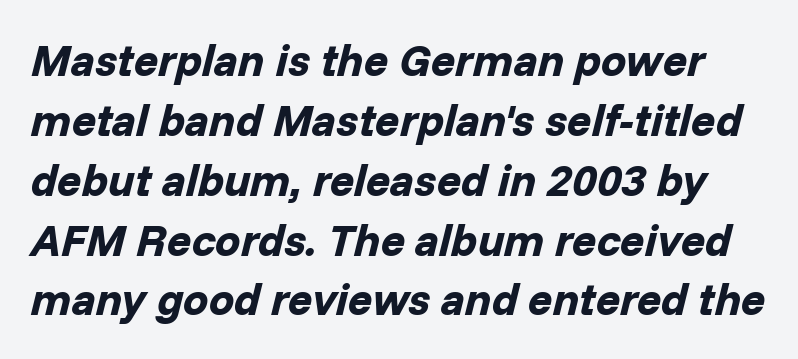
Q: Is the text bold? A: Yes.
Q: Is the text italic (slanted)? A: Yes, it leans right by about 14 degrees.
Q: Is the text underlined? A: No.
Q: Is the spacing between letters normal or unusually wide? A: Normal.
Q: Is the spacing between lines tight, normal or loose? A: Normal.
Q: Width (condensed, normal, or wide)? A: Normal.
Q: Stroke contrast? A: Low.
Q: x-height? A: Medium.
Q: Monospaced? A: No.
